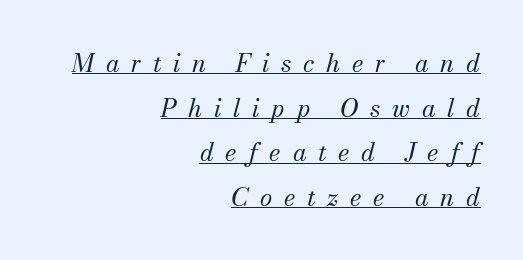
Q: Is the text bold? A: No.
Q: Is the text italic (slanted)? A: Yes, it leans right by about 13 degrees.
Q: Is the text underlined? A: Yes.
Q: How is the paragraph aligned? A: Right-aligned.
Q: Is the spacing between letters normal or unusually wide? A: Unusually wide.
